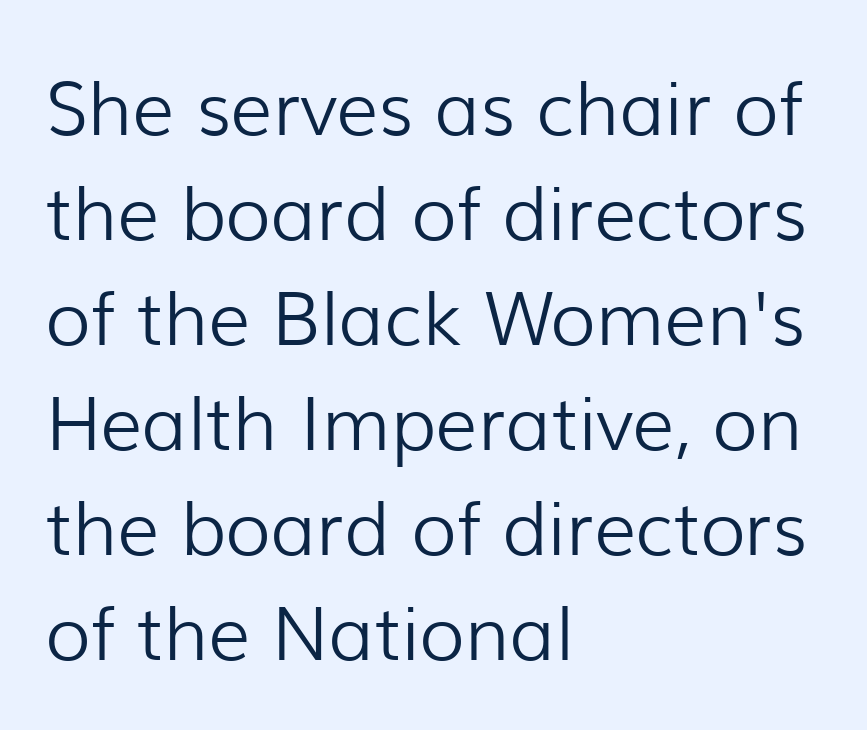
The space between consecutive lines is moderate. Does extra space separate the letters? No, they use regular spacing. You could not count columns in this text — the font is proportionally spaced. When letters stand straight like this, we call the style roman or upright. Is the block centered? No — it sits flush against the left margin.
